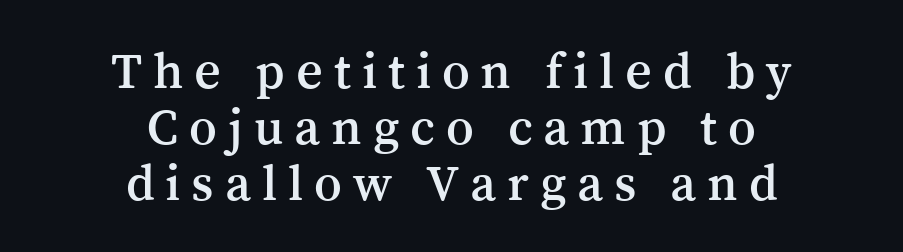
Q: Is the text italic (slanted)? A: No, it is upright.
Q: Is the typeface a serif or a sans-serif typeface? A: Serif.
Q: Is the text underlined? A: No.
Q: How is the paragraph aligned? A: Centered.
Q: Is the spacing between letters normal or unusually wide? A: Unusually wide.
Q: Is the spacing between lines tight, normal or loose? A: Tight.
Q: Width (condensed, normal, or wide)? A: Normal.
Q: Stroke contrast? A: Medium.
Q: x-height? A: Medium.
Q: Monospaced? A: No.
